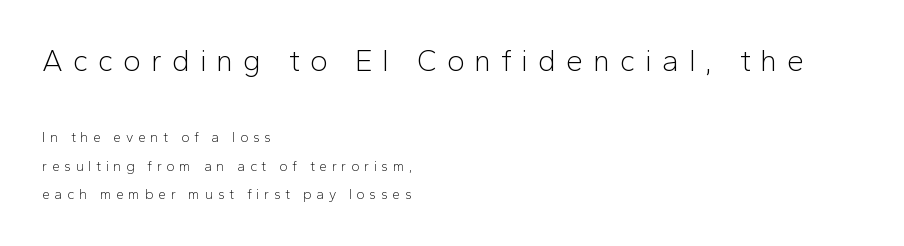
The image shows 30 px light sans-serif type, upright; set left-aligned, loose line spacing (2.06x), unusually wide letter spacing (+0.33 em), not underlined; the first (top) block is 2.14x larger; low stroke contrast and a medium x-height.
